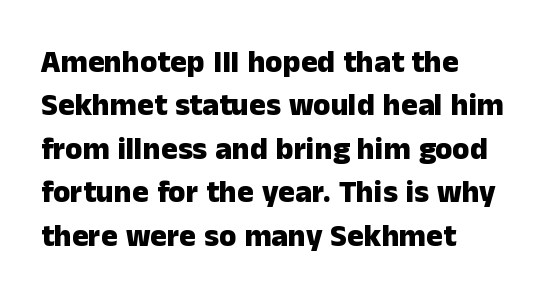
{"serif": "no", "italic": "no", "bold": "yes", "weight": "heavy", "width": "normal", "stroke_contrast": "low", "x_height": "medium", "monospaced": "no", "underline": "no", "align": "left", "line_spacing": "normal", "line_spacing_ratio": 1.4, "letter_spacing": "normal", "letter_spacing_em": 0.0, "glyph_px": 31}
